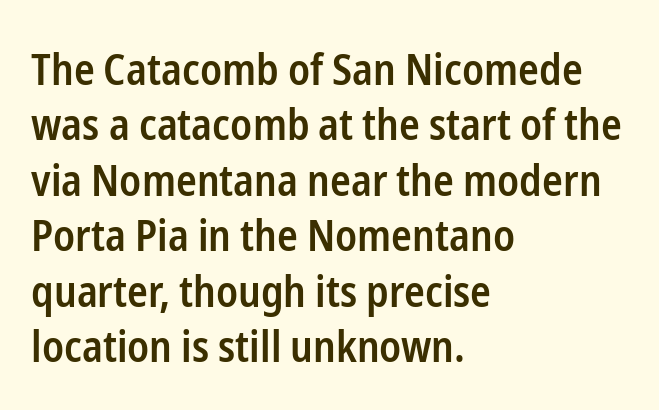
Note the varied advance widths — an 'i' is clearly narrower than an 'm'. The lines sit at an ordinary, default distance from one another. The characters display no serif detailing; their extremities are plain. Has an underline been added? It has not.
